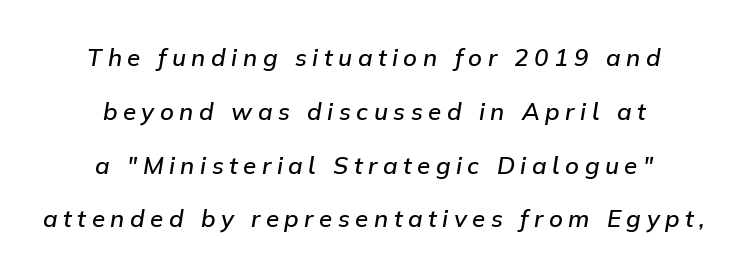
Q: Is the text bold? A: Semi-bold.
Q: Is the text italic (slanted)? A: Yes, it leans right by about 9 degrees.
Q: Is the text underlined? A: No.
Q: How is the paragraph aligned? A: Centered.
Q: Is the spacing between letters normal or unusually wide? A: Unusually wide.
Q: Is the spacing between lines tight, normal or loose? A: Loose.
